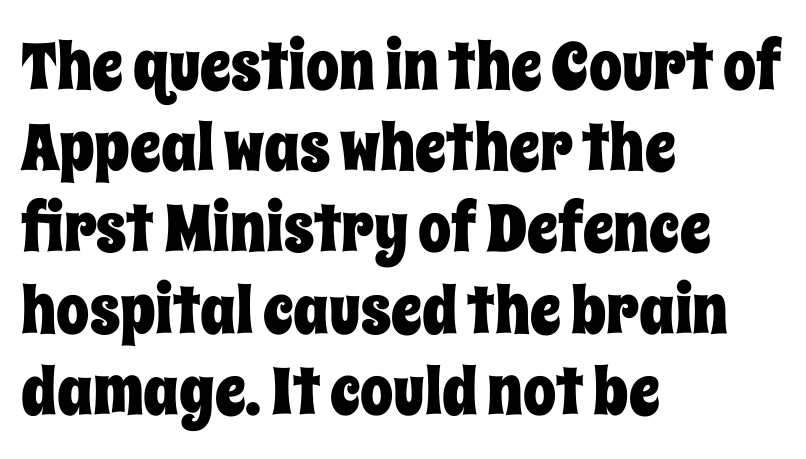
Varying glyph widths throughout — classic text-font behaviour. Letters rest on an invisible, unmarked baseline. Where is the straight margin? On the left. The gaps between neighbouring characters are ordinary and unremarkable. The type sits square on the baseline with zero lean.
